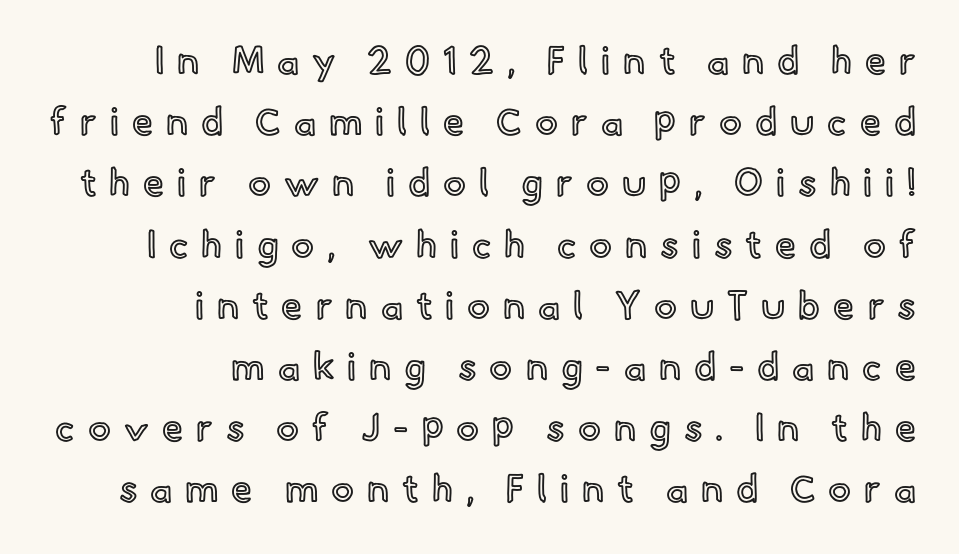
The image shows 38 px text type, upright; set right-aligned, normal line spacing (1.61x), unusually wide letter spacing (+0.34 em), not underlined; a small x-height.
